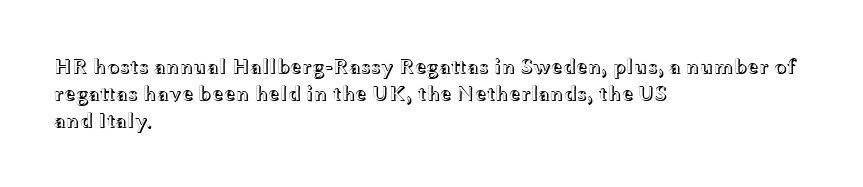
Q: Is the text italic (slanted)? A: No, it is upright.
Q: Is the text underlined? A: No.
Q: How is the paragraph aligned? A: Left-aligned.
Q: Is the spacing between letters normal or unusually wide? A: Normal.
Q: Is the spacing between lines tight, normal or loose? A: Normal.
